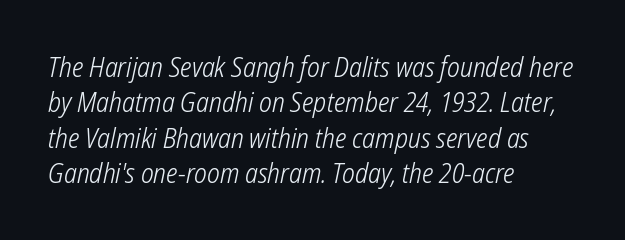
Q: Is the text bold? A: No.
Q: Is the text underlined? A: No.
Q: How is the paragraph aligned? A: Left-aligned.
Q: Is the spacing between letters normal or unusually wide? A: Normal.
Q: Is the spacing between lines tight, normal or loose? A: Normal.
